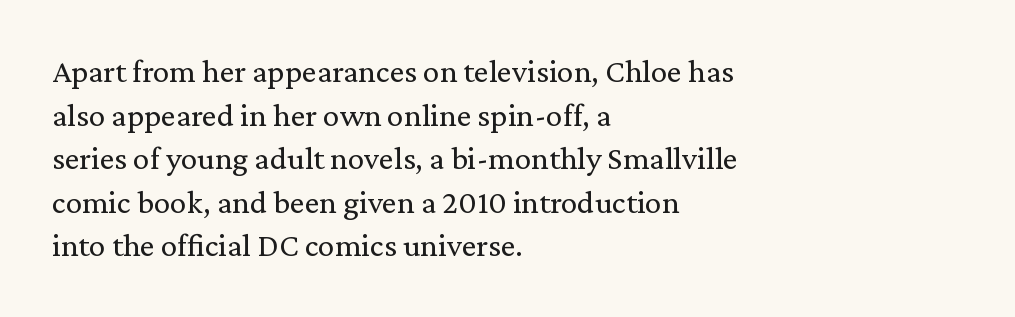
Q: Is the text bold? A: No.
Q: Is the text italic (slanted)? A: No, it is upright.
Q: Is the typeface a serif or a sans-serif typeface? A: Serif.
Q: Is the text underlined? A: No.
Q: How is the paragraph aligned? A: Left-aligned.
Q: Is the spacing between letters normal or unusually wide? A: Normal.
Q: Is the spacing between lines tight, normal or loose? A: Normal.
Q: Width (condensed, normal, or wide)? A: Normal.
Q: Stroke contrast? A: Low.
Q: x-height? A: Medium.
Q: Monospaced? A: No.
